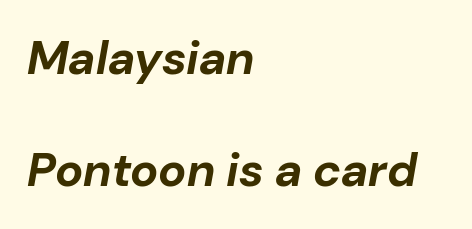
The image shows 47 px bold type, italic (leaning right); set left-aligned, loose line spacing (2.39x), normal letter spacing, not underlined; low stroke contrast and a medium x-height.
